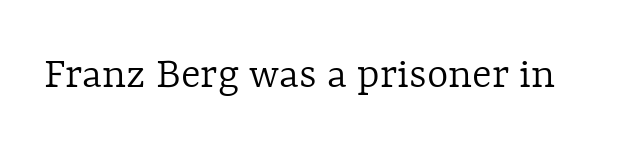
The rendering uses natural spacing where letterforms have individual widths. Each word holds together tightly as a unit, with standard inter-letter gaps. Decoration check: the copy has no underline. Weight: in the light-to-regular range. The type sits square on the baseline with zero lean.
